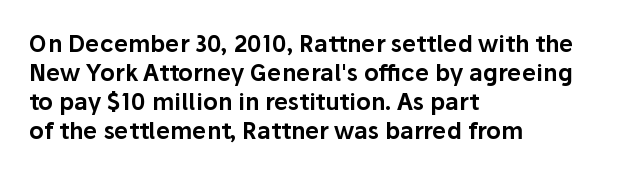
{"italic": "no", "underline": "no", "align": "left", "line_spacing": "normal", "line_spacing_ratio": 1.26, "letter_spacing": "normal", "letter_spacing_em": 0.0, "glyph_px": 23}
